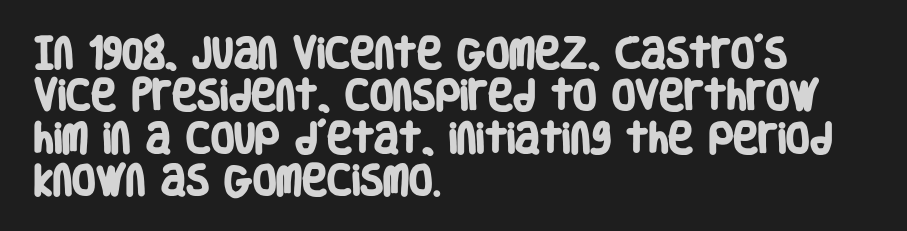
The image shows 34 px heavy, condensed sans-serif type; set left-aligned, normal line spacing (1.25x), normal letter spacing, not underlined; low stroke contrast and a large x-height.
